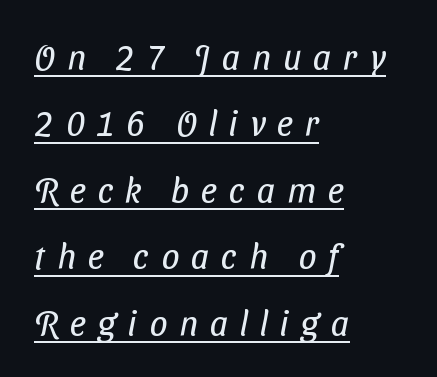
What stands out about the letter spacing? Its width — letters are far apart. You could fit nearly another row in the gap between these rows. Bold? No — there's no thickening of the strokes. Emphasis is given by a line drawn under the lettering. Horizontal alignment here is leftward, the default for most running prose.
